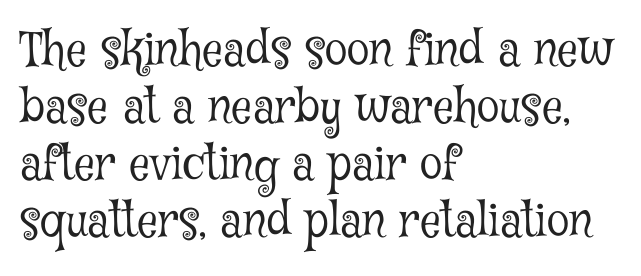
The image shows 46 px light, condensed serif type, upright; set left-aligned, line spacing 1.24x, normal letter spacing, not underlined; low stroke contrast and a medium x-height.
